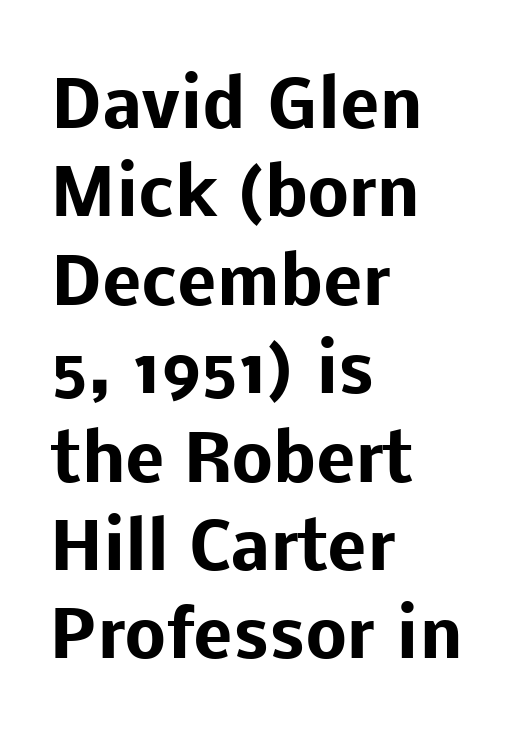
{"serif": "no", "italic": "no", "bold": "yes", "weight": "heavy", "width": "normal", "stroke_contrast": "low", "x_height": "medium", "monospaced": "no", "underline": "no", "align": "left", "line_spacing": "normal", "line_spacing_ratio": 1.36, "letter_spacing": "normal", "letter_spacing_em": 0.0, "glyph_px": 65}
